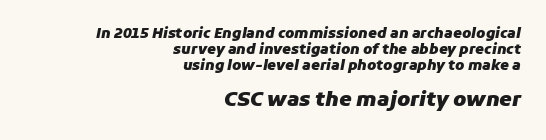
Top chunk: small. Bottom chunk: large. Line endings align vertically; line beginnings do not. Check under the words: just untouched page. Characters are canted at an angle relative to the baseline's perpendicular. The passage shown has conventional tracking throughout. Its strokes are broad and dark, the hallmark of bold type.
